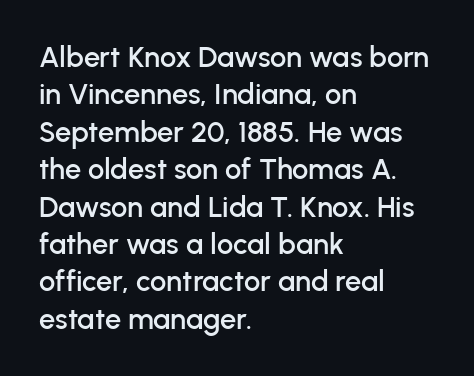
This is the regular roman posture of the typeface. Here the designer chose a conventional face with non-uniform glyph widths. The designer went with a sans here, leaving each stem footless. These lines are set flush left with a ragged right edge.
